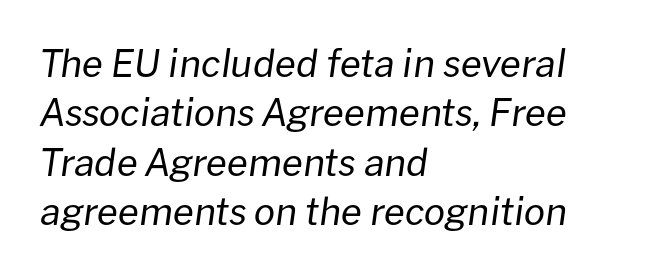
Looking at the ascenders, they clearly lean. Descenders hang freely into open space. The typesetting does not lean heavy: it is not bold. All the whitespace from short lines collects on the right.
